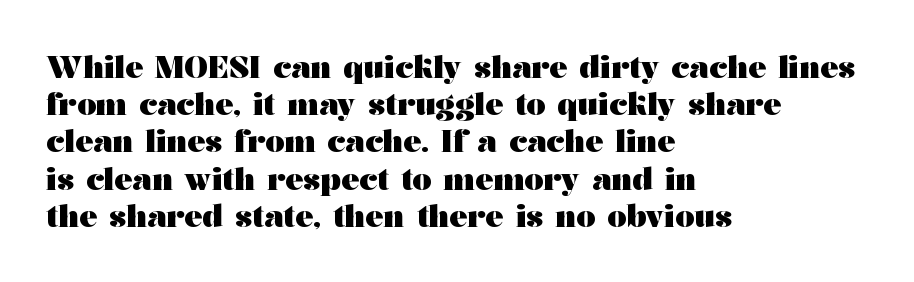
The image shows 30 px heavy, wide serif type, upright; set left-aligned, line spacing 1.24x, normal letter spacing, not underlined; medium stroke contrast and a medium x-height.
